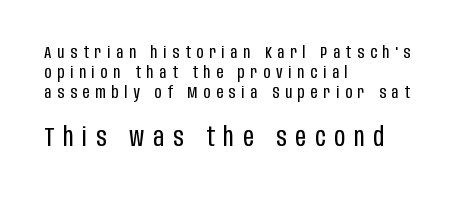
{"italic": "no", "bold": "no", "underline": "no", "align": "left", "line_spacing_ratio": 1.18, "letter_spacing": "wide", "letter_spacing_em": 0.35, "larger_block": "second", "size_ratio": 1.53, "glyph_px": 26}
